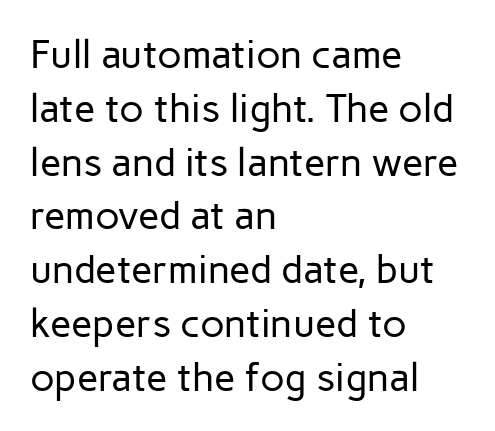
Baseline-to-baseline distance is the conventional proportion of letter height. Every row of glyphs begins at an identical x-position on the left. Nothing sits at the stroke ends, so this counts as sans-serif. The space directly below the letters is spotless. In terms of letterspacing, this is plain default setting.
